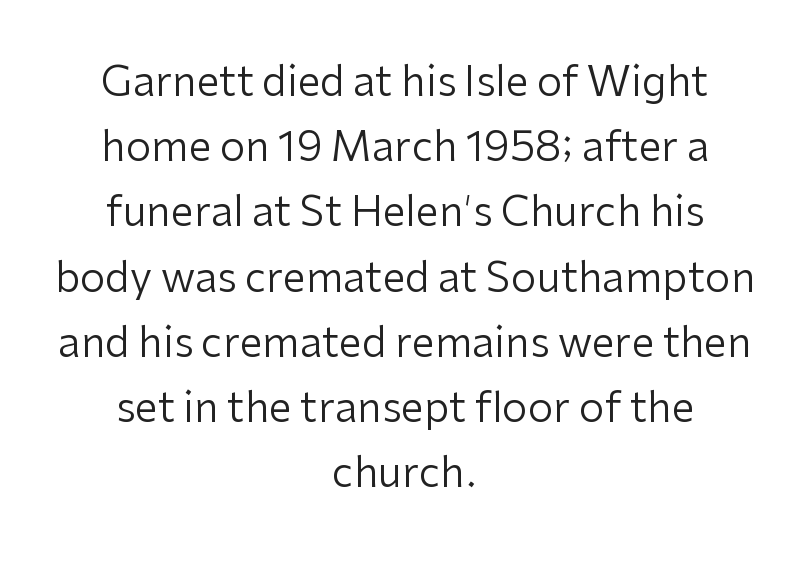
Compared with a typical body face, this is equally light or lighter still. Teacher's note: observe the equal gaps on both sides — that is centered alignment. The typography opts for an upright posture over an oblique one. Glyph-to-glyph distance matches everyday printed text.
